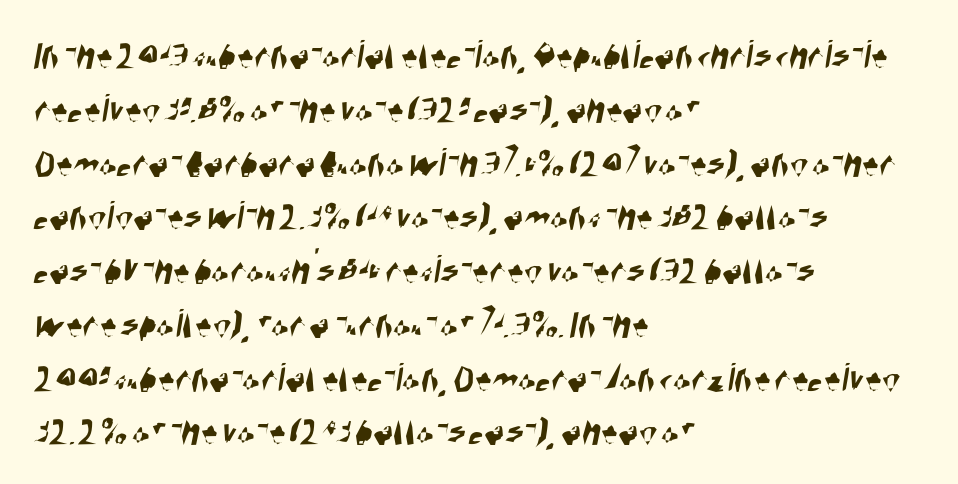
Q: Is the typeface a serif or a sans-serif typeface? A: Sans-serif.
Q: Is the text underlined? A: No.
Q: How is the paragraph aligned? A: Left-aligned.
Q: Is the spacing between letters normal or unusually wide? A: Normal.
Q: Is the spacing between lines tight, normal or loose? A: Normal.
Q: Width (condensed, normal, or wide)? A: Condensed.
Q: Stroke contrast? A: High.
Q: x-height? A: Large.
Q: Monospaced? A: No.
